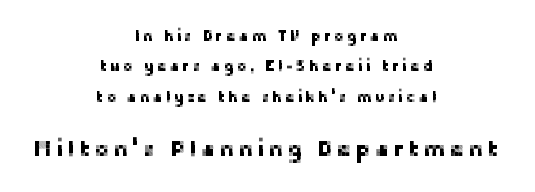
The composition opens small and finishes big. The foot of each line stays bare and open. When letters stand straight like this, we call the style roman or upright. A great deal of white space separates one row of letters from the next. Line starts and ends both wander, symmetrically.
